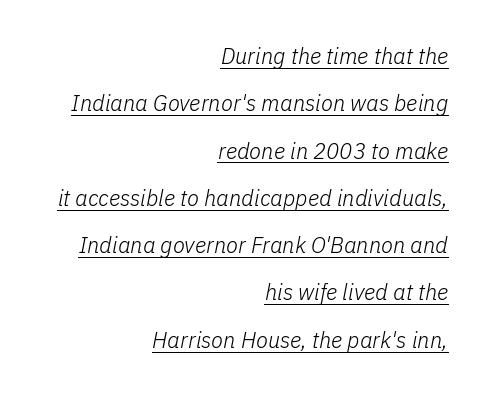
{"italic": "yes", "lean": "right", "slant_degrees": 11, "bold": "no", "underline": "yes", "align": "right", "line_spacing": "loose", "line_spacing_ratio": 2.15, "letter_spacing": "normal", "letter_spacing_em": 0.0, "glyph_px": 22}
